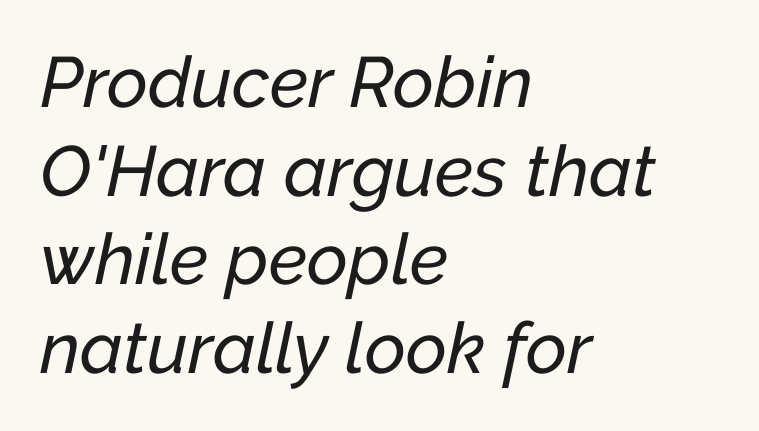
Does the leading feel generous? No, just average. The face used here has a pronounced slope to its letters. Rule under the text: the space is simply empty. Varying glyph widths throughout — classic text-font behaviour.
